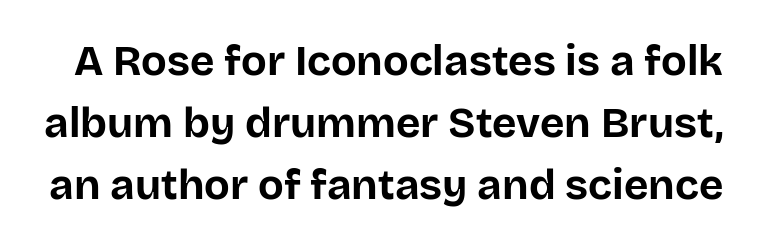
The image shows 42 px bold sans-serif type, upright; set normal line spacing (1.48x), normal letter spacing, not underlined; low stroke contrast and a large x-height.
